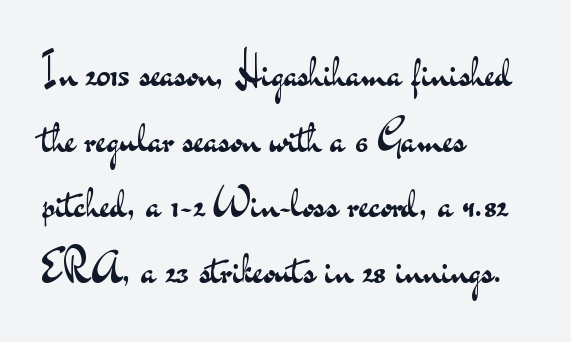
{"serif": "no", "bold": "no", "weight": "regular", "width": "wide", "stroke_contrast": "medium", "x_height": "small", "monospaced": "no", "underline": "no", "align": "left", "line_spacing": "normal", "line_spacing_ratio": 1.6, "letter_spacing": "normal", "letter_spacing_em": 0.0, "glyph_px": 41}
